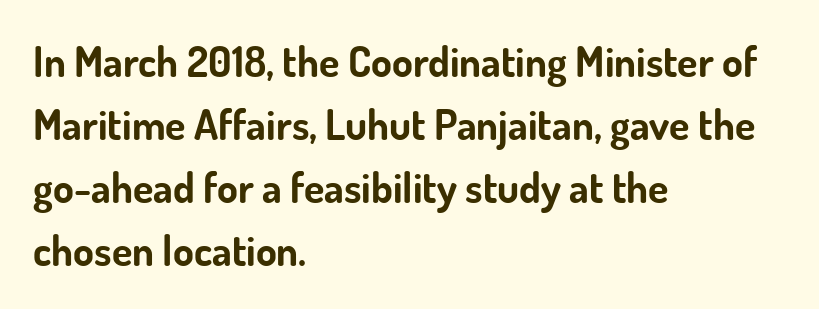
Students, this is bold: see how much ink each stroke carries. Anything drawn beneath the words? Only blank space. Grotesque or geometric, the face here clearly has no serifs. The lettering stays uniformly vertical, giving the passage a roman look. The passage is arranged the way most books set body copy — flush left.
